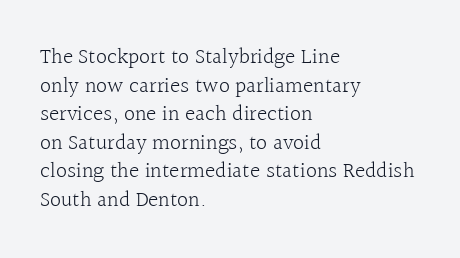
Check the space under the baseline: it is left empty. Characters follow at the spacing the type designer built in. These glyphs show unthickened strokes, regular width or finer. This is the regular roman posture of the typeface. A typesetter would call this leading conventional body-copy spacing. The compositor pushed each line to the left boundary.
